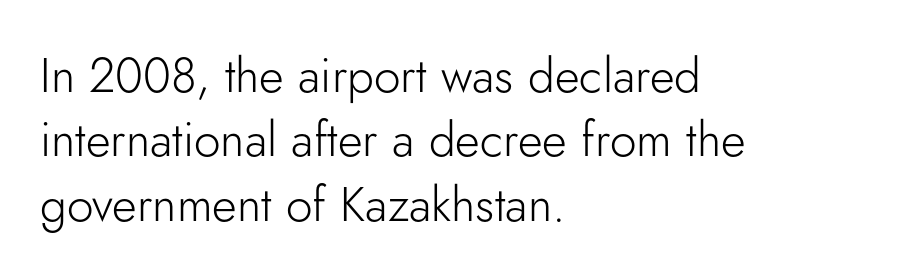
Weight: not bold — regular or lighter. This rendering features lettering with no underline. Does the type have serifs? No, each stem ends abruptly. Character widths vary here, with narrow letters taking less room than wide ones.
